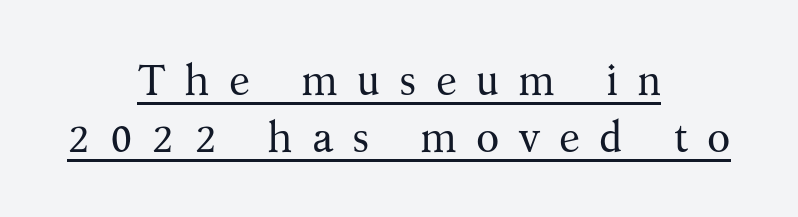
{"serif": "yes", "italic": "no", "bold": "no", "weight": "regular", "width": "normal", "stroke_contrast": "medium", "x_height": "medium", "monospaced": "no", "underline": "yes", "align": "center", "line_spacing": "normal", "line_spacing_ratio": 1.33, "letter_spacing": "wide", "letter_spacing_em": 0.44, "glyph_px": 43}
